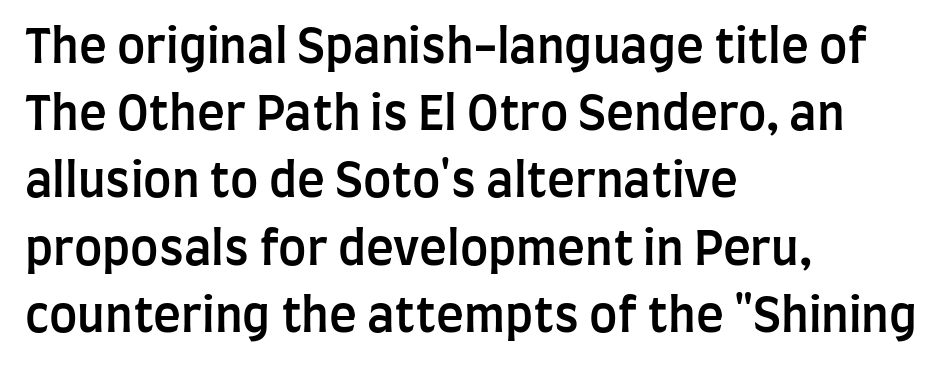
{"serif": "no", "italic": "no", "bold": "semi", "weight": "semibold", "width": "condensed", "stroke_contrast": "low", "x_height": "large", "monospaced": "no", "underline": "no", "align": "left", "line_spacing": "normal", "line_spacing_ratio": 1.43, "letter_spacing": "normal", "letter_spacing_em": 0.0, "glyph_px": 47}
